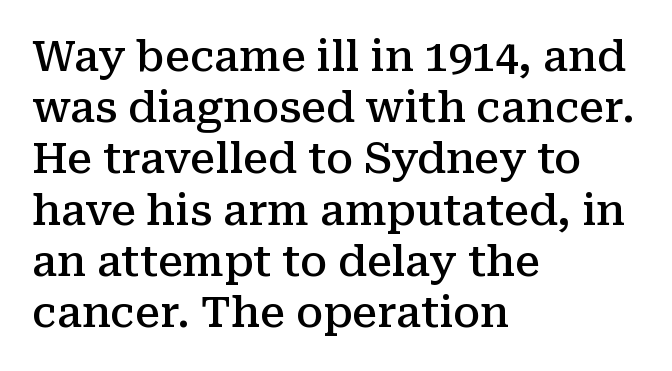
Words appear dense and cohesive because spacing is normal. A typesetter would mark this as roman, not italic. Think of a printed novel: that variable character pitch is what you see here. The glyphs in this specimen are seriffed.
